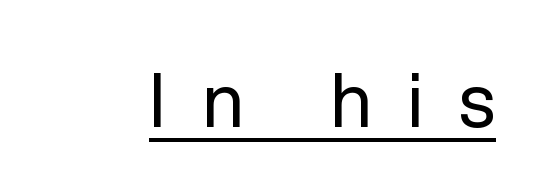
These lines were composed using upright roman letters. Does a line run under the words? Yes, clearly. You could only call the tracking loose — the letters float apart. Each stroke keeps to a modest, everyday thickness or less.
